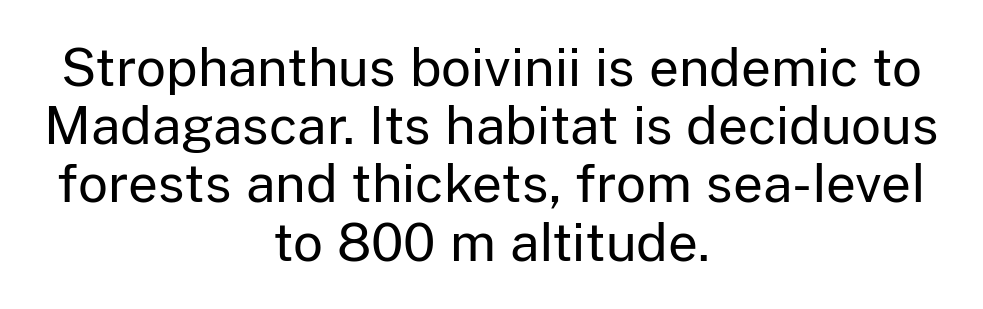
Q: Is the text bold? A: No.
Q: Is the text italic (slanted)? A: No, it is upright.
Q: Is the typeface a serif or a sans-serif typeface? A: Sans-serif.
Q: Is the text underlined? A: No.
Q: How is the paragraph aligned? A: Centered.
Q: Is the spacing between letters normal or unusually wide? A: Normal.
Q: Is the spacing between lines tight, normal or loose? A: Tight.
Q: Width (condensed, normal, or wide)? A: Normal.
Q: Stroke contrast? A: Low.
Q: x-height? A: Medium.
Q: Monospaced? A: No.
